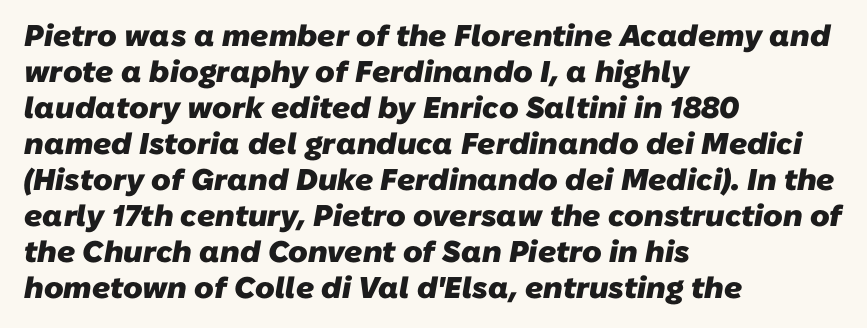
This rendering uses left alignment, leaving the right contour irregular. Words appear dense and cohesive because spacing is normal. The passage shown is typed in a proportional face where columns would drift. Check under the words: just untouched page. The glyphs in this specimen are sans serif.
